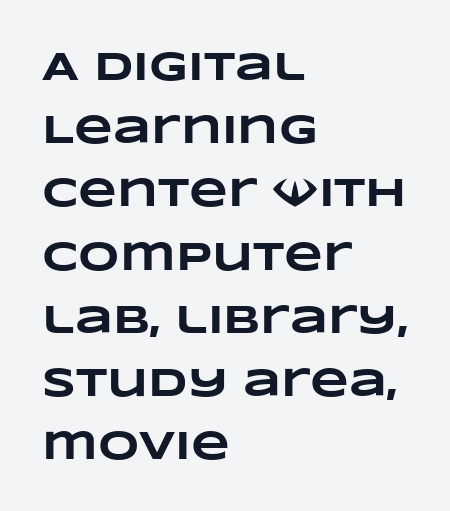
The image shows 40 px heavy, wide type; set left-aligned, normal line spacing (1.58x), normal letter spacing, not underlined; low stroke contrast and a large x-height.
